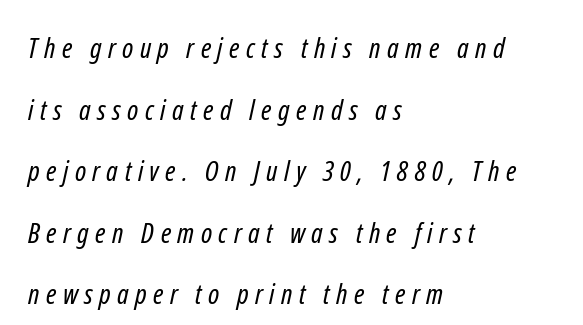
The area under the type is left untouched. Every row of glyphs begins at an identical x-position on the left. Looks like regular typesetting: each glyph gets only the width it needs. Regarding leading, the lines here are spaced well apart.
